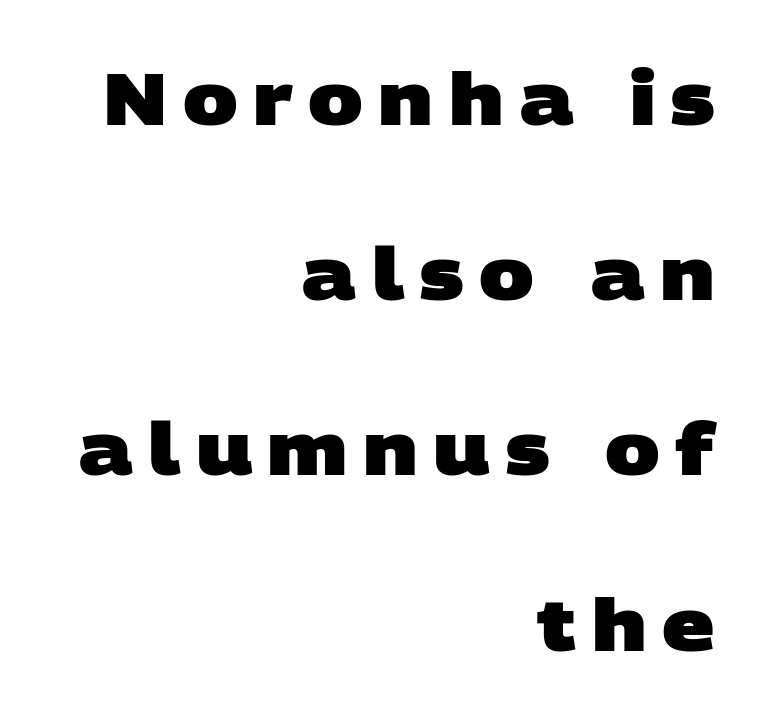
The image shows 73 px heavy, wide sans-serif type; set right-aligned, loose line spacing (2.4x), unusually wide letter spacing (+0.21 em), not underlined; low stroke contrast and a large x-height.
